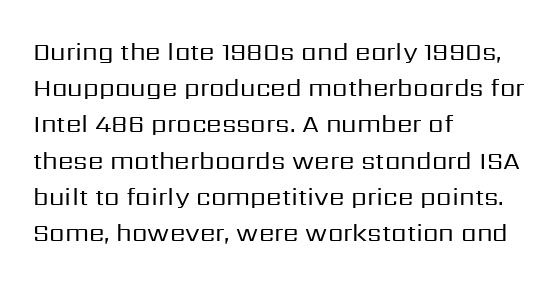
{"italic": "no", "bold": "no", "underline": "no", "align": "left", "line_spacing": "normal", "line_spacing_ratio": 1.45, "letter_spacing": "normal", "letter_spacing_em": 0.0, "glyph_px": 25}
